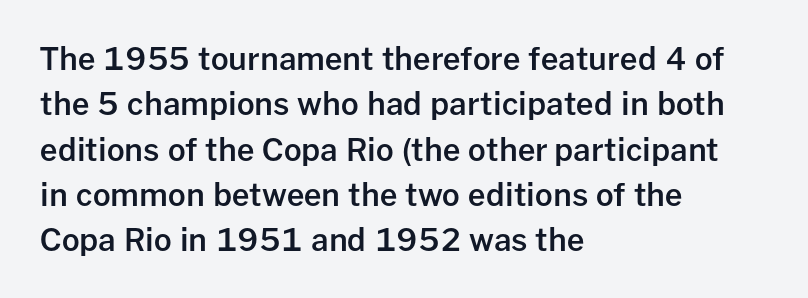
Q: Is the text bold? A: Semi-bold.
Q: Is the text italic (slanted)? A: No, it is upright.
Q: Is the typeface a serif or a sans-serif typeface? A: Sans-serif.
Q: Is the text underlined? A: No.
Q: How is the paragraph aligned? A: Left-aligned.
Q: Is the spacing between letters normal or unusually wide? A: Normal.
Q: Is the spacing between lines tight, normal or loose? A: Normal.
Q: Width (condensed, normal, or wide)? A: Normal.
Q: Stroke contrast? A: Low.
Q: x-height? A: Medium.
Q: Monospaced? A: No.
